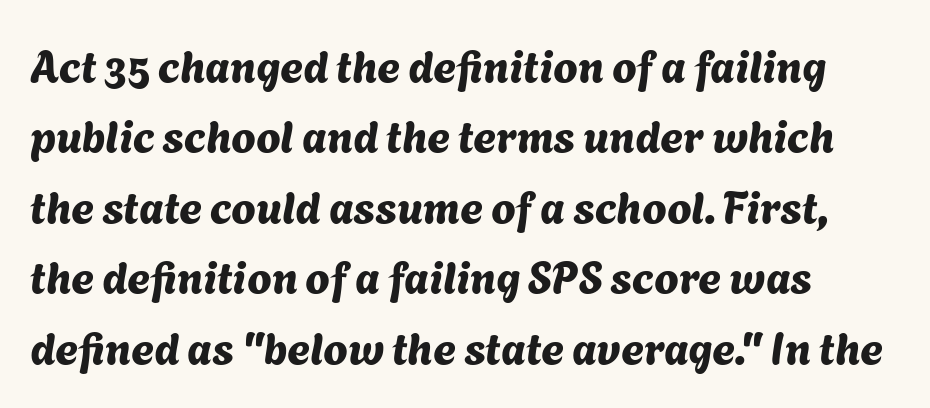
Q: Is the typeface a serif or a sans-serif typeface? A: Sans-serif.
Q: Is the text underlined? A: No.
Q: How is the paragraph aligned? A: Left-aligned.
Q: Is the spacing between letters normal or unusually wide? A: Normal.
Q: Is the spacing between lines tight, normal or loose? A: Normal.
Q: Width (condensed, normal, or wide)? A: Normal.
Q: Stroke contrast? A: Medium.
Q: x-height? A: Medium.
Q: Monospaced? A: No.
